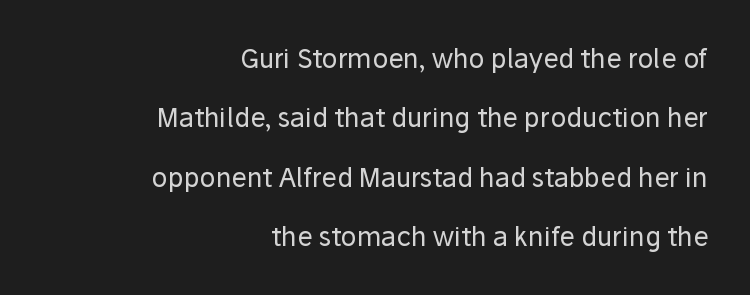
Q: Is the text bold? A: No.
Q: Is the text italic (slanted)? A: No, it is upright.
Q: Is the text underlined? A: No.
Q: How is the paragraph aligned? A: Right-aligned.
Q: Is the spacing between letters normal or unusually wide? A: Normal.
Q: Is the spacing between lines tight, normal or loose? A: Loose.
